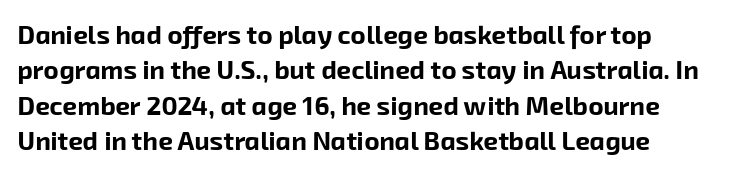
Q: Is the text bold? A: Yes.
Q: Is the text underlined? A: No.
Q: Is the spacing between letters normal or unusually wide? A: Normal.
Q: Is the spacing between lines tight, normal or loose? A: Normal.
